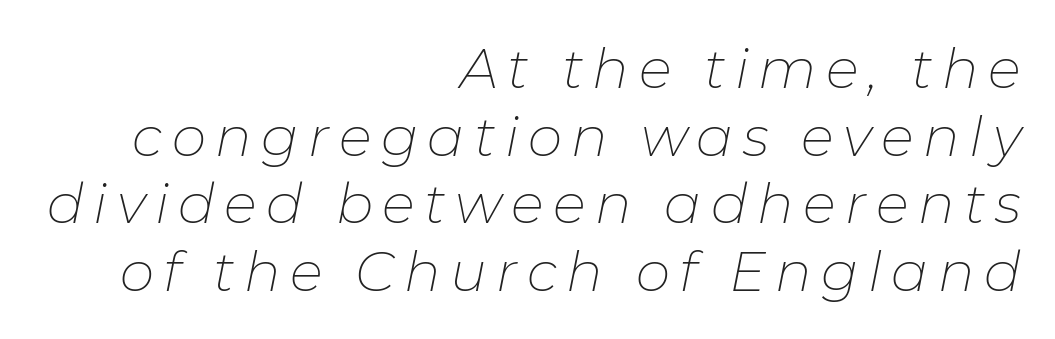
The image shows 55 px thin type, italic (leaning right); set right-aligned, line spacing 1.23x, not underlined; low stroke contrast and a medium x-height.
